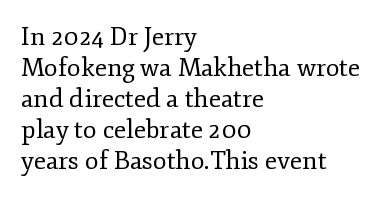
The image shows 25 px text type, upright; set left-aligned, line spacing 1.24x, normal letter spacing, not underlined.
